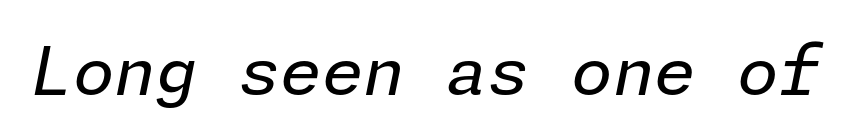
{"italic": "yes", "lean": "right", "slant_degrees": 11, "bold": "no", "weight": "regular", "width": "normal", "stroke_contrast": "low", "x_height": "medium", "underline": "no", "letter_spacing": "normal", "letter_spacing_em": 0.0, "glyph_px": 67}
